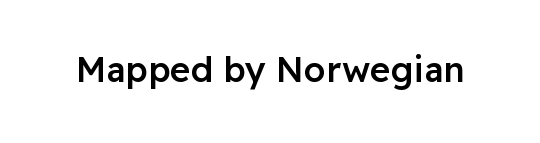
Here the designer chose a conventional face with non-uniform glyph widths. Standard letterfit; no display-style spreading of the glyphs. This is sans-serif lettering, the kind often seen on screens and signage. Moderately thickened strokes mark this as semibold type.
